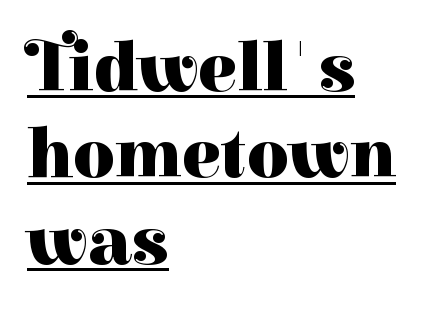
{"serif": "yes", "italic": "no", "bold": "yes", "weight": "heavy", "width": "normal", "stroke_contrast": "high", "x_height": "medium", "monospaced": "no", "underline": "yes", "align": "left", "line_spacing_ratio": 1.2, "letter_spacing": "normal", "letter_spacing_em": 0.0, "glyph_px": 72}
